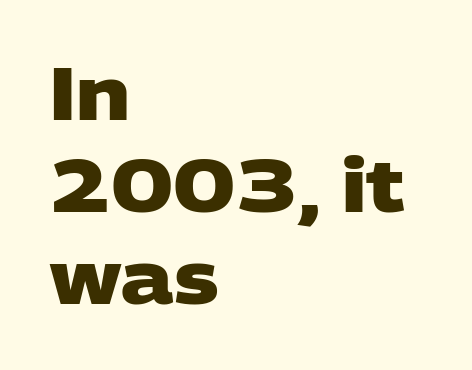
The image shows 73 px heavy, wide sans-serif type; set left-aligned, normal line spacing (1.26x), normal letter spacing, not underlined; low stroke contrast and a large x-height.
